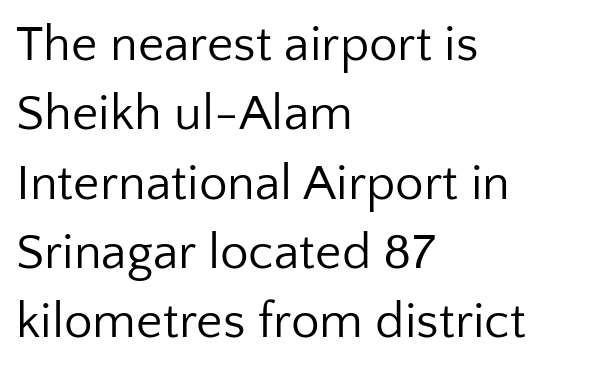
The image shows 51 px regular-weight sans-serif type, upright; set left-aligned, normal line spacing (1.36x), normal letter spacing, not underlined; low stroke contrast and a medium x-height.
